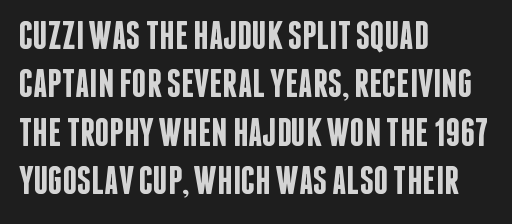
Style check: upright. The space directly below the letters is spotless. Glyph-to-glyph distance matches everyday printed text. Typesetter's note: demi weight, one step under bold. These lines are rendered in a variable-pitch font.
